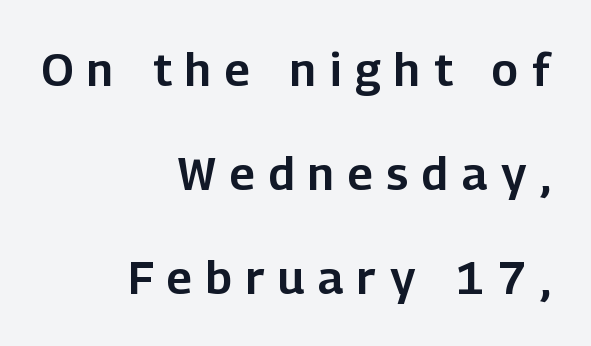
Q: Is the text italic (slanted)? A: No, it is upright.
Q: Is the typeface a serif or a sans-serif typeface? A: Sans-serif.
Q: Is the text underlined? A: No.
Q: How is the paragraph aligned? A: Right-aligned.
Q: Is the spacing between letters normal or unusually wide? A: Unusually wide.
Q: Is the spacing between lines tight, normal or loose? A: Loose.
Q: Width (condensed, normal, or wide)? A: Normal.
Q: Stroke contrast? A: Low.
Q: x-height? A: Medium.
Q: Monospaced? A: No.
